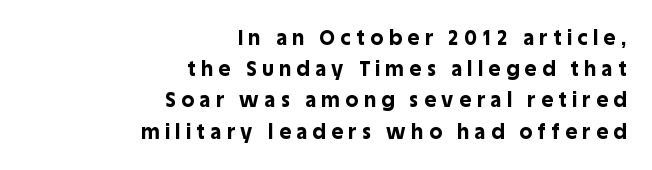
{"italic": "no", "bold": "yes", "underline": "no", "align": "right", "line_spacing": "normal", "line_spacing_ratio": 1.56, "letter_spacing": "wide", "letter_spacing_em": 0.29, "glyph_px": 20}
